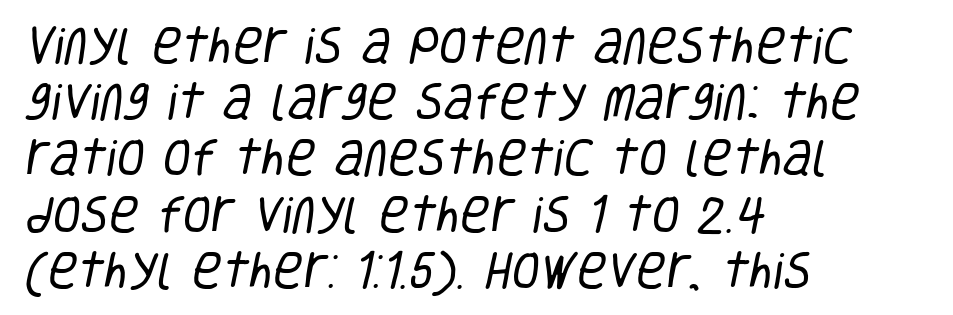
{"serif": "no", "bold": "no", "weight": "regular", "width": "condensed", "stroke_contrast": "low", "x_height": "large", "monospaced": "no", "underline": "no", "align": "left", "line_spacing": "normal", "line_spacing_ratio": 1.37, "letter_spacing": "normal", "letter_spacing_em": 0.0, "glyph_px": 41}
